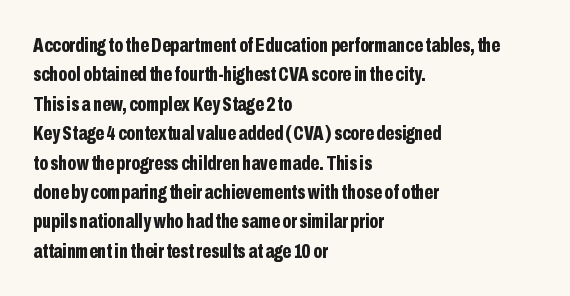
Q: Is the text bold? A: Yes.
Q: Is the text italic (slanted)? A: No, it is upright.
Q: Is the text underlined? A: No.
Q: How is the paragraph aligned? A: Left-aligned.
Q: Is the spacing between letters normal or unusually wide? A: Normal.
Q: Is the spacing between lines tight, normal or loose? A: Normal.
